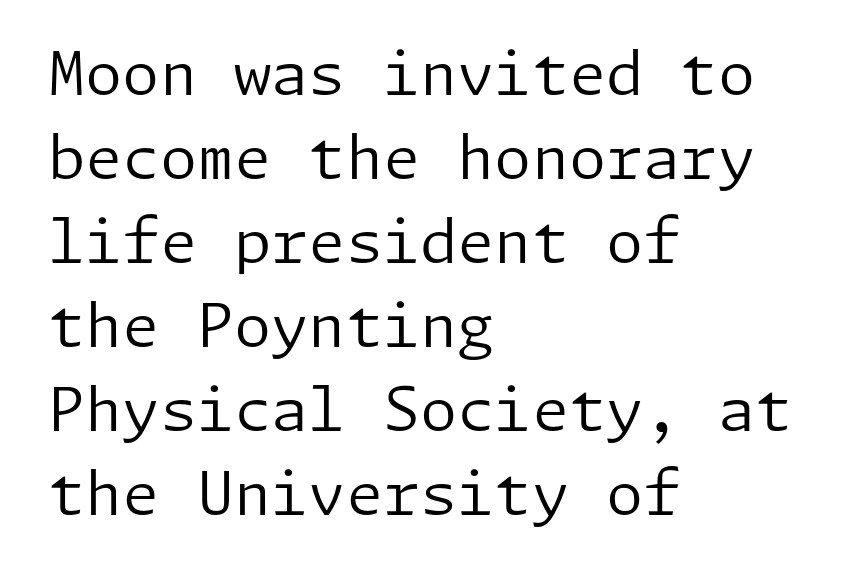
Q: Is the text bold? A: No.
Q: Is the text italic (slanted)? A: No, it is upright.
Q: Is the typeface a serif or a sans-serif typeface? A: Sans-serif.
Q: Is the text underlined? A: No.
Q: How is the paragraph aligned? A: Left-aligned.
Q: Is the spacing between letters normal or unusually wide? A: Normal.
Q: Is the spacing between lines tight, normal or loose? A: Normal.
Q: Width (condensed, normal, or wide)? A: Normal.
Q: Stroke contrast? A: Low.
Q: x-height? A: Medium.
